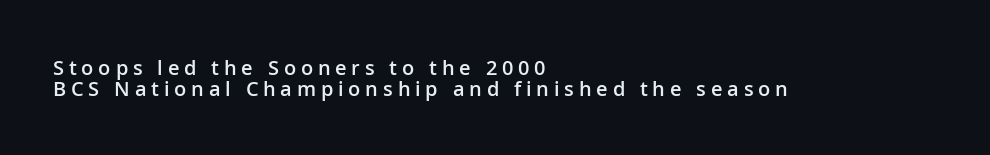
I'd describe the lettering as semibold — firm but not a full bold. These lines huddle together more closely than default settings would place them. The letters are spread apart with noticeably loose tracking. Underlining? Definitely not there.
